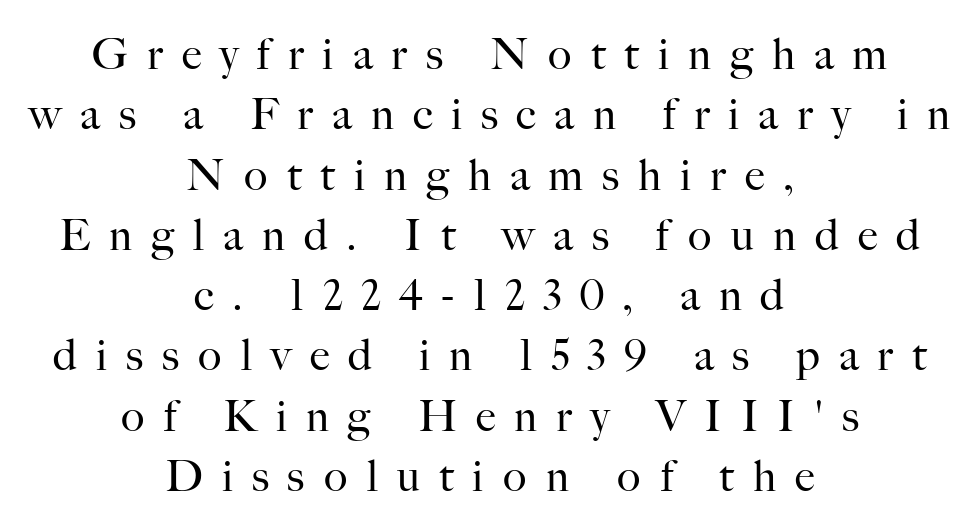
The image shows 44 px regular-weight serif type, upright; set centered, normal line spacing (1.37x), unusually wide letter spacing (+0.43 em), not underlined; high stroke contrast and a small x-height.
